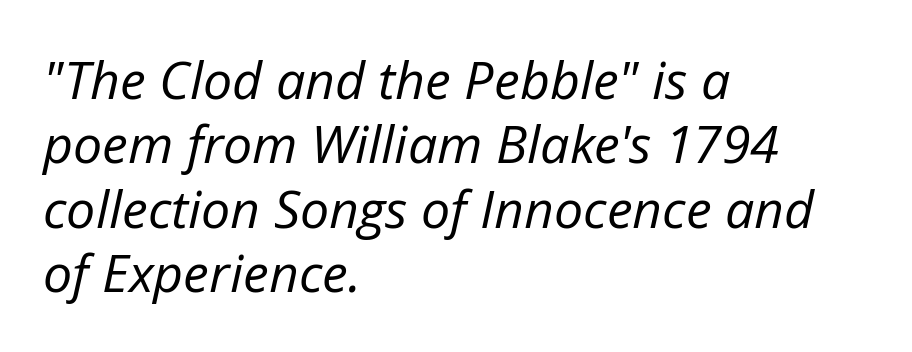
The image shows 52 px regular-weight type, italic (leaning right); set left-aligned, line spacing 1.24x, normal letter spacing, not underlined; low stroke contrast and a medium x-height.
